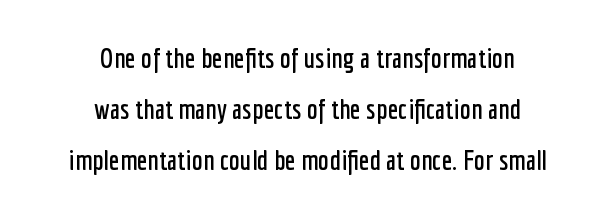
These lines are centered, leaving both edges ragged. Does the lettering tilt? It doesn't — this is upright. Looks like regular typesetting: each glyph gets only the width it needs. The gaps between neighbouring characters are ordinary and unremarkable.
